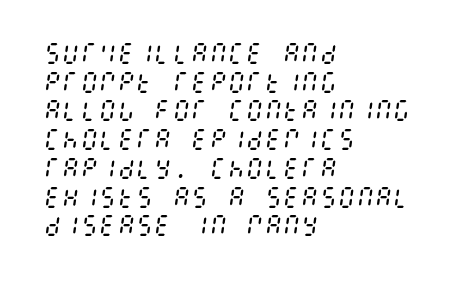
{"italic": "yes", "lean": "right", "slant_degrees": 8, "bold": "no", "underline": "no", "align": "left", "line_spacing": "normal", "line_spacing_ratio": 1.25, "letter_spacing": "normal", "letter_spacing_em": 0.0, "glyph_px": 23}
